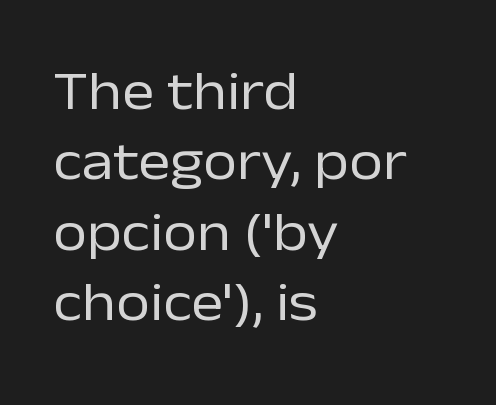
{"serif": "no", "italic": "no", "bold": "no", "weight": "regular", "width": "normal", "stroke_contrast": "low", "x_height": "medium", "monospaced": "no", "underline": "no", "align": "left", "line_spacing": "normal", "line_spacing_ratio": 1.28, "letter_spacing": "normal", "letter_spacing_em": 0.0, "glyph_px": 55}
